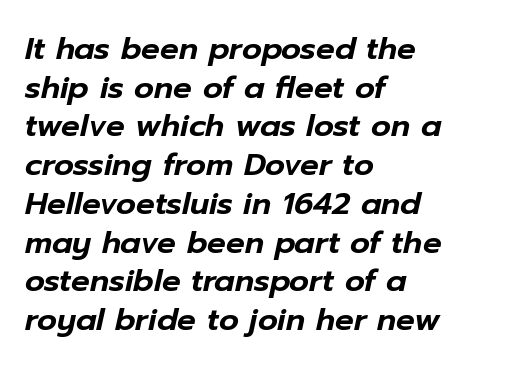
{"italic": "yes", "lean": "right", "slant_degrees": 12, "width": "normal", "stroke_contrast": "low", "x_height": "medium", "monospaced": "no", "underline": "no", "align": "left", "line_spacing": "normal", "line_spacing_ratio": 1.25, "letter_spacing": "normal", "letter_spacing_em": 0.0, "glyph_px": 31}
